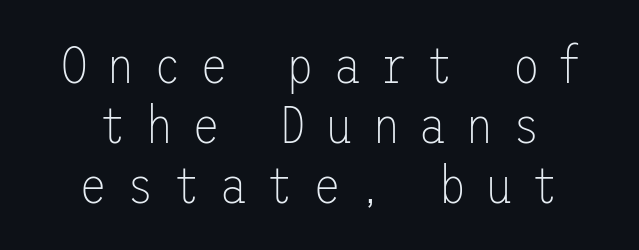
Display-style spreading of the glyphs; the letterfit is very open. Upright lettering throughout. Rows of type sit shoulder to shoulder in the vertical direction. Check under the words: just untouched page.
